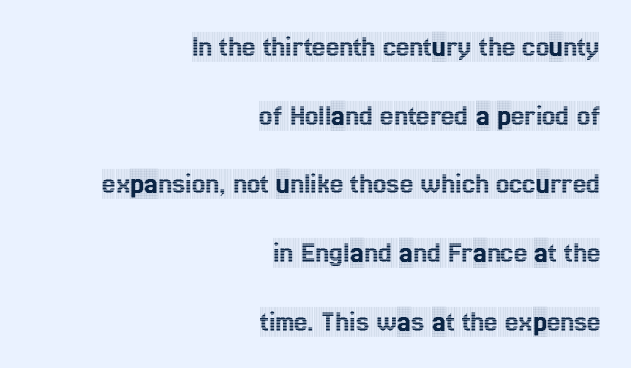
The image shows 30 px condensed serif type, upright; set right-aligned, loose line spacing (2.29x), normal letter spacing, not underlined; a large x-height.
